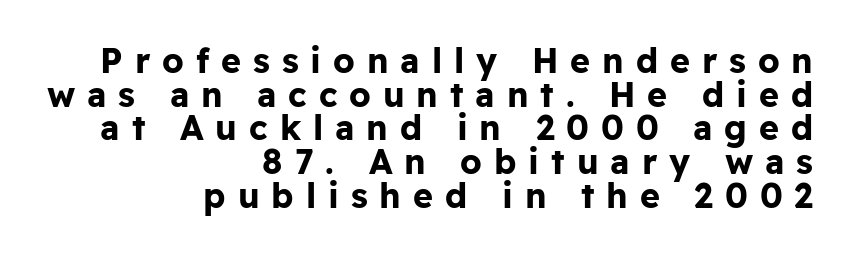
The area under the type is left untouched. The text block is weighted toward the right margin, trailing off unevenly leftward. Varying glyph widths throughout — classic text-font behaviour. Does the weight exceed regular? Yes, all the way to bold. Successive baselines arrive quickly, one right under another. These lines have a slow, spaced-out rhythm from letter to letter.
